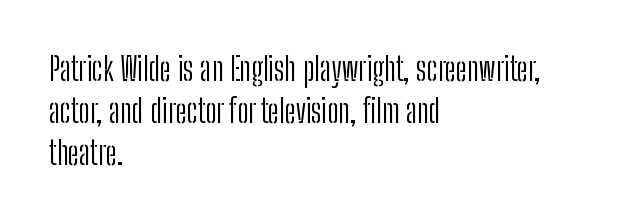
The image shows 32 px light, condensed sans-serif type, upright; set left-aligned, normal line spacing (1.32x), normal letter spacing, not underlined; low stroke contrast and a medium x-height.
